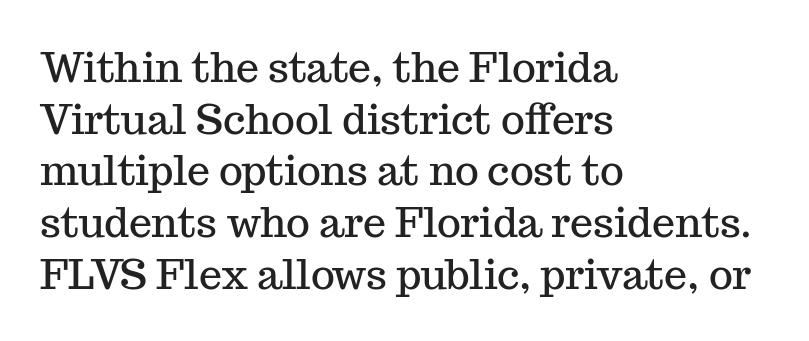
The image shows 41 px serif type, upright; set left-aligned, normal line spacing (1.26x), normal letter spacing, not underlined; medium stroke contrast and a medium x-height.
